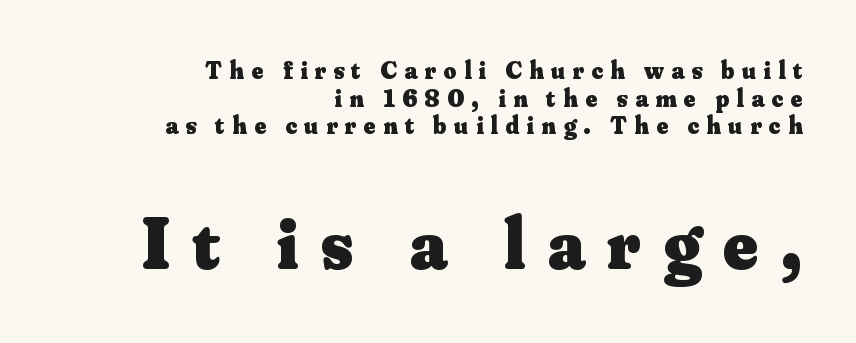
The image shows 74 px heavy serif type, upright; set right-aligned, tight line spacing (1.11x), unusually wide letter spacing (+0.3 em), not underlined; the second (bottom) block is 2.96x larger; medium stroke contrast and a small x-height.
